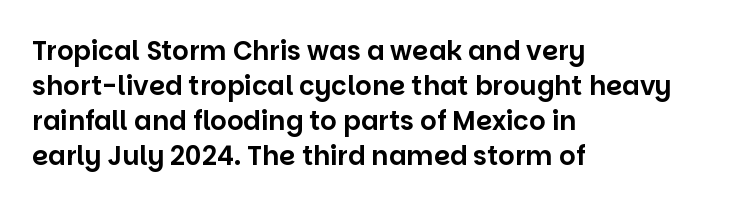
{"italic": "no", "underline": "no", "align": "left", "line_spacing": "normal", "line_spacing_ratio": 1.34, "letter_spacing": "normal", "letter_spacing_em": 0.0, "glyph_px": 26}
